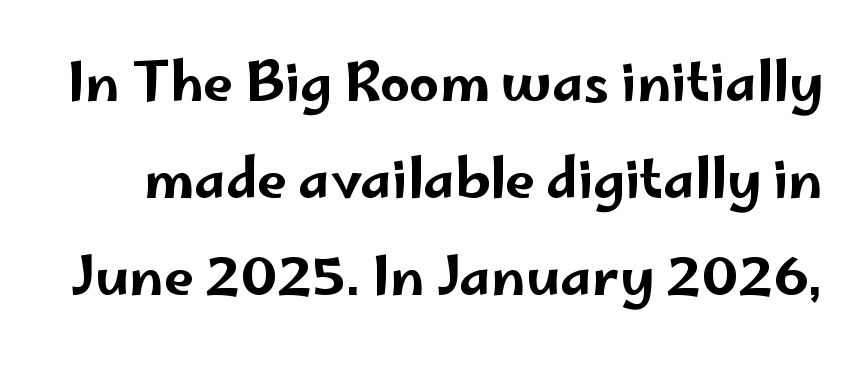
How are the letters spaced? Ordinarily, with no added tracking. Does the type have serifs? No, each stem ends abruptly. Spacing verdict: proportional, widths tailored to each character. Notice how the stems are strictly vertical — no italics here.
